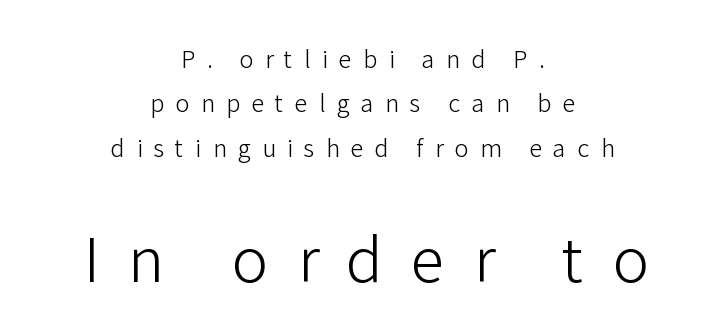
The image shows 61 px light sans-serif type, upright; set centered, line spacing 1.85x, unusually wide letter spacing (+0.46 em), not underlined; the second (bottom) block is 2.54x larger; low stroke contrast and a medium x-height.
